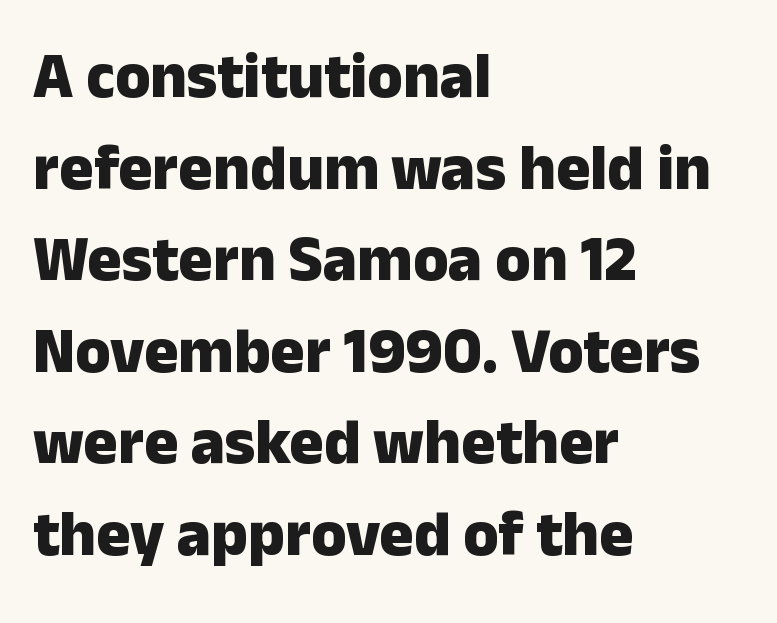
{"serif": "no", "italic": "no", "bold": "yes", "weight": "heavy", "width": "normal", "stroke_contrast": "low", "x_height": "medium", "monospaced": "no", "underline": "no", "align": "left", "line_spacing": "normal", "line_spacing_ratio": 1.43, "letter_spacing": "normal", "letter_spacing_em": 0.0, "glyph_px": 64}
